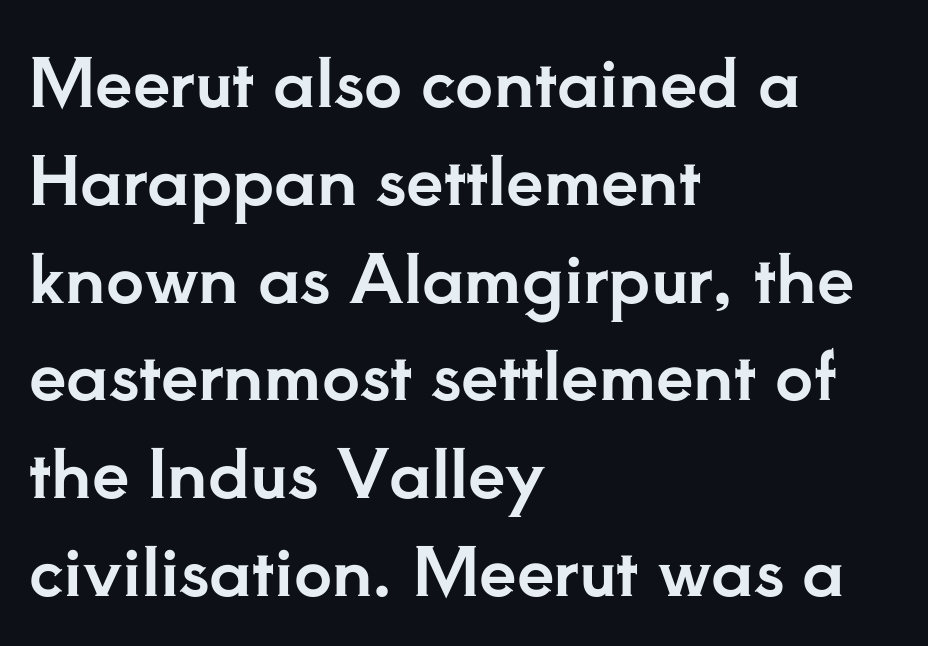
The lines sit at an ordinary, default distance from one another. You could not count columns in this text — the font is proportionally spaced. The rendering keeps characters at their native spacing. Unlike italic type, these characters show no tilt at all. Words float on clear page, feet unadorned.
